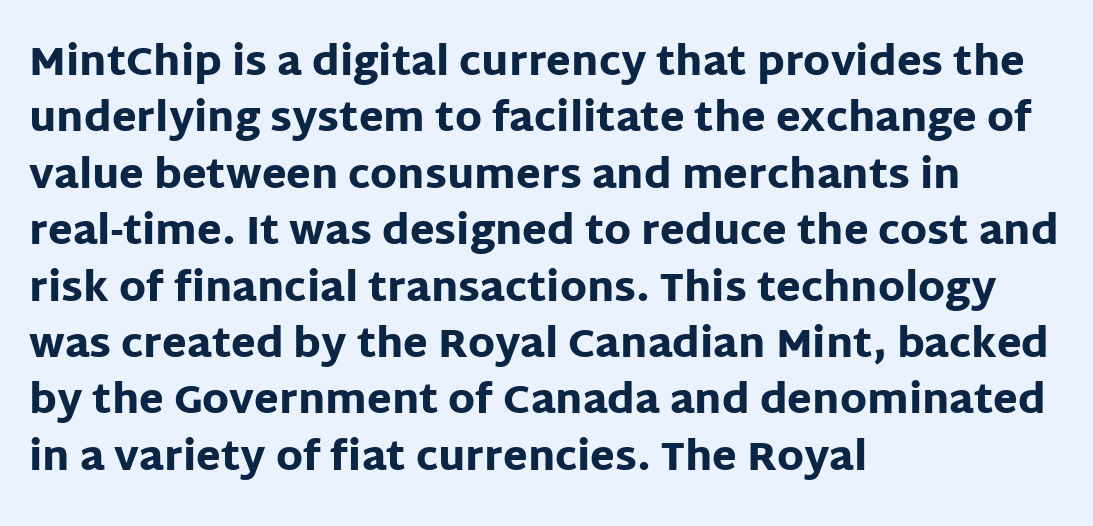
The image shows 40 px heavy sans-serif type, upright; set left-aligned, normal line spacing (1.41x), normal letter spacing, not underlined; low stroke contrast and a large x-height.
